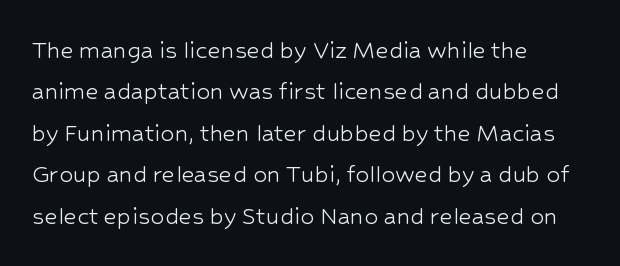
The image shows 28 px light sans-serif type, upright; set left-aligned, normal line spacing (1.48x), normal letter spacing, not underlined; low stroke contrast and a medium x-height.
